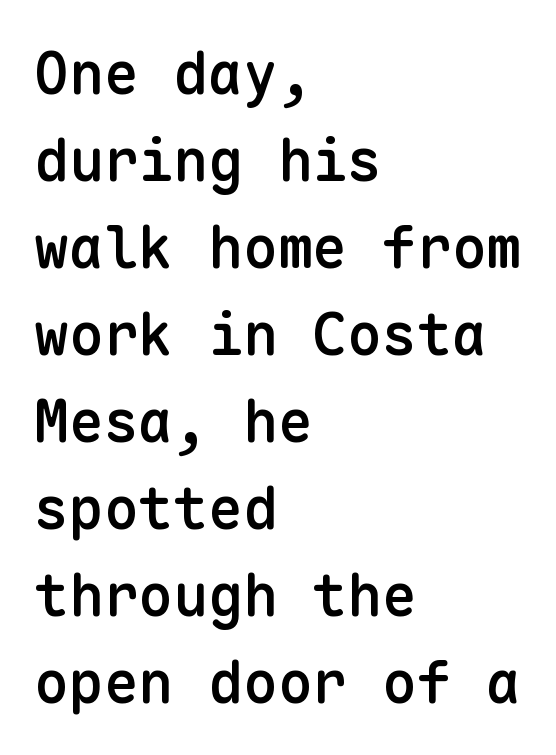
Q: Is the text bold? A: Semi-bold.
Q: Is the text italic (slanted)? A: No, it is upright.
Q: Is the typeface a serif or a sans-serif typeface? A: Sans-serif.
Q: Is the text underlined? A: No.
Q: How is the paragraph aligned? A: Left-aligned.
Q: Is the spacing between letters normal or unusually wide? A: Normal.
Q: Is the spacing between lines tight, normal or loose? A: Normal.
Q: Width (condensed, normal, or wide)? A: Normal.
Q: Stroke contrast? A: Low.
Q: x-height? A: Medium.
Q: Monospaced? A: Yes.
